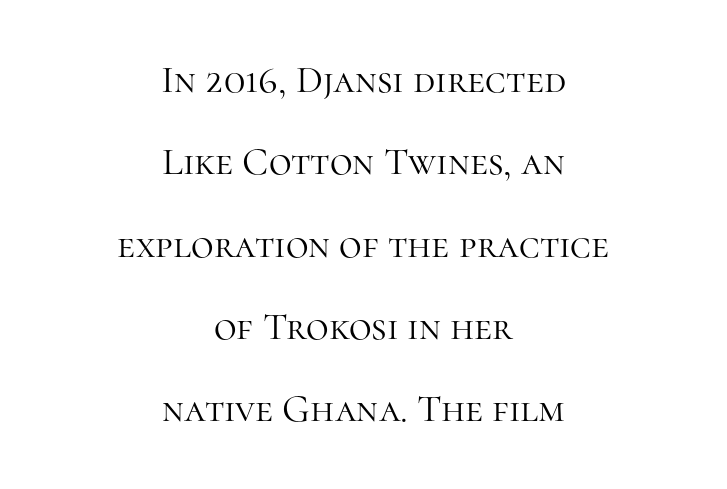
The image shows 39 px light serif type, upright; set centered, loose line spacing (2.11x), normal letter spacing, not underlined; high stroke contrast and a medium x-height.
